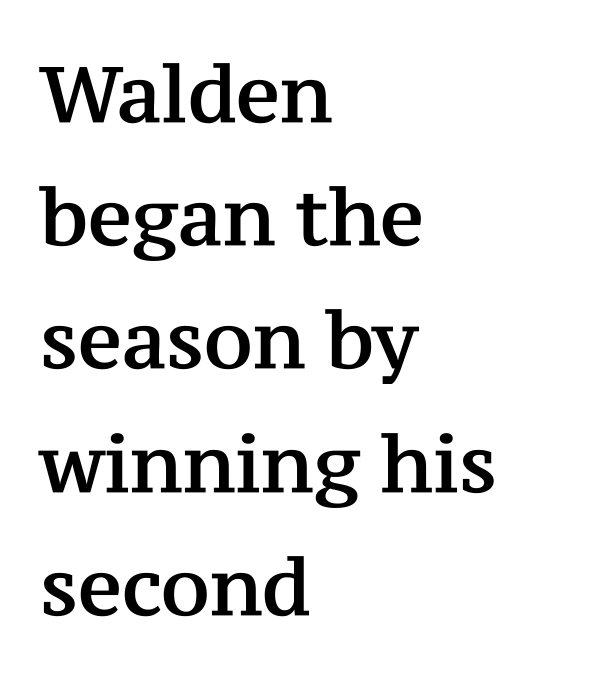
Nothing unusual about the tracking: characters are spaced as the font intends. Summary of vertical rhythm: regular, with standard interline spacing. The gap between lines stays unmarked. The lettering stays uniformly vertical, giving the passage a roman look. Here the designer chose a conventional face with non-uniform glyph widths. Examine the stroke ends and you'll spot serifs.
